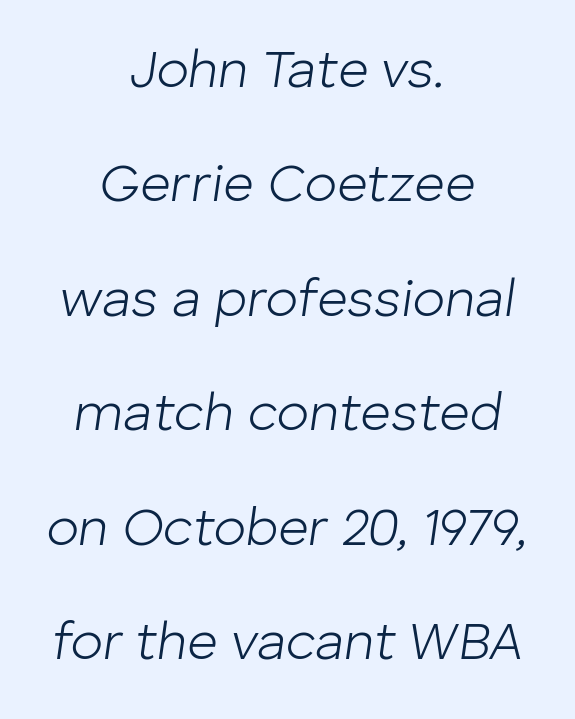
Q: Is the text bold? A: No.
Q: Is the text italic (slanted)? A: Yes, it leans right by about 8 degrees.
Q: Is the text underlined? A: No.
Q: How is the paragraph aligned? A: Centered.
Q: Is the spacing between letters normal or unusually wide? A: Normal.
Q: Is the spacing between lines tight, normal or loose? A: Loose.
Q: Width (condensed, normal, or wide)? A: Normal.
Q: Stroke contrast? A: Low.
Q: x-height? A: Medium.
Q: Monospaced? A: No.
